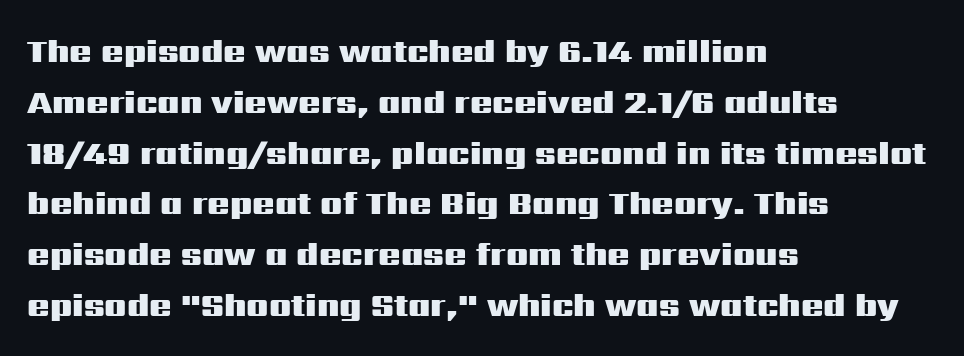
{"serif": "no", "italic": "no", "bold": "yes", "weight": "heavy", "width": "wide", "stroke_contrast": "medium", "x_height": "medium", "monospaced": "no", "underline": "no", "align": "left", "line_spacing": "normal", "line_spacing_ratio": 1.54, "letter_spacing": "normal", "letter_spacing_em": 0.0, "glyph_px": 33}
